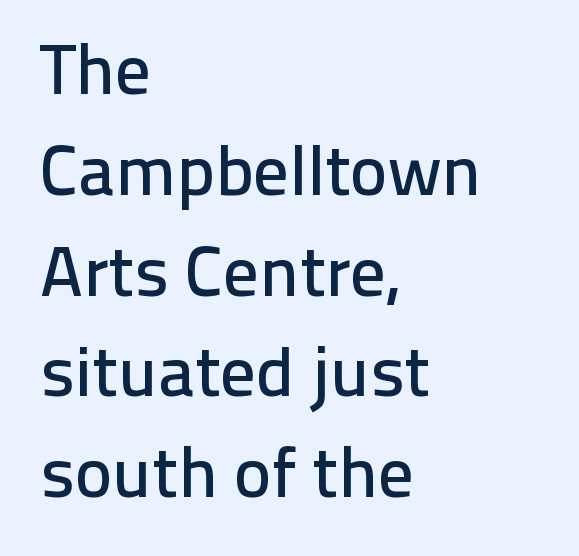
Q: Is the text italic (slanted)? A: No, it is upright.
Q: Is the typeface a serif or a sans-serif typeface? A: Sans-serif.
Q: Is the text underlined? A: No.
Q: How is the paragraph aligned? A: Left-aligned.
Q: Is the spacing between letters normal or unusually wide? A: Normal.
Q: Is the spacing between lines tight, normal or loose? A: Normal.
Q: Width (condensed, normal, or wide)? A: Normal.
Q: Stroke contrast? A: Low.
Q: x-height? A: Medium.
Q: Monospaced? A: No.
